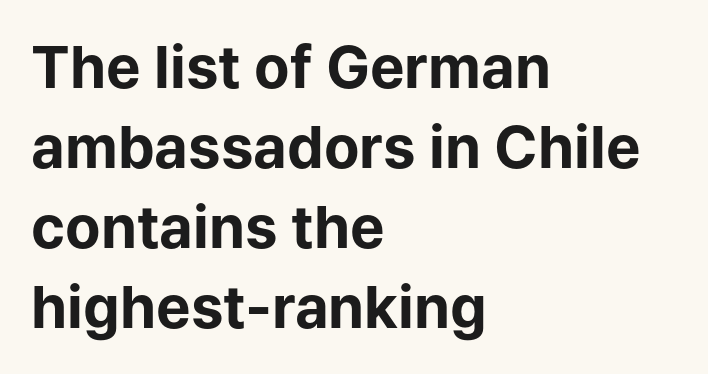
The ragged edge is on the right, which tells us the setting is flush left. Vertically, the passage feels balanced, rows spaced as you'd expect. Students, this is bold: see how much ink each stroke carries. Glance below the letters and you will spot only blank space. Tracking value appears to be zero — textbook default spacing. Think of a printed novel: that variable character pitch is what you see here.
